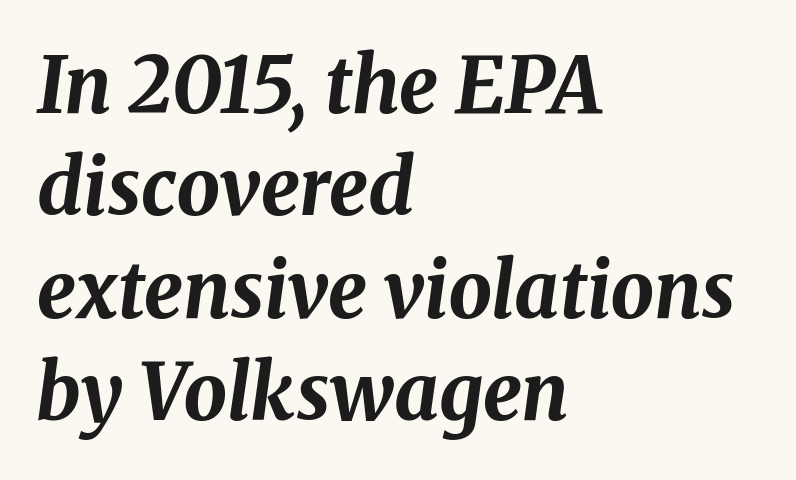
Anything drawn beneath the words? Only blank space. Layout note: lines flush left. If you measured baseline to baseline, you'd find a middling distance. The line texture is even and compact thanks to regular tracking.
